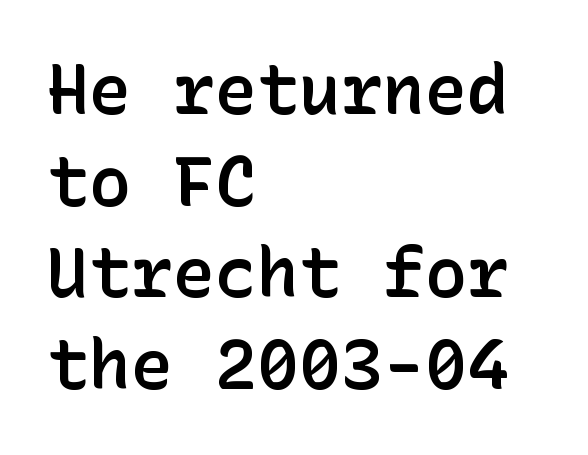
{"serif": "no", "italic": "no", "bold": "semi", "weight": "semibold", "width": "normal", "stroke_contrast": "low", "x_height": "medium", "underline": "no", "align": "left", "line_spacing": "normal", "line_spacing_ratio": 1.31, "letter_spacing": "normal", "letter_spacing_em": 0.0, "glyph_px": 70}
